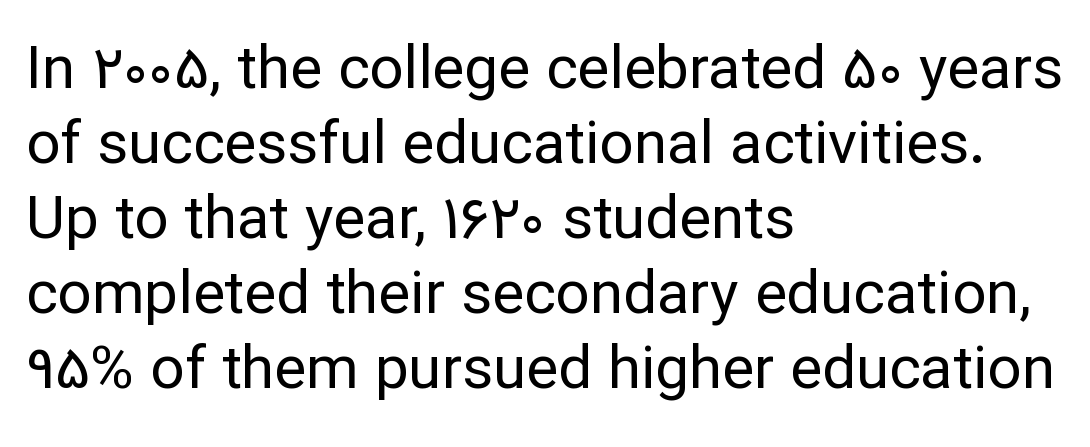
The image shows 60 px regular-weight sans-serif type, upright; set left-aligned, normal line spacing (1.25x), normal letter spacing, not underlined; low stroke contrast and a medium x-height.
